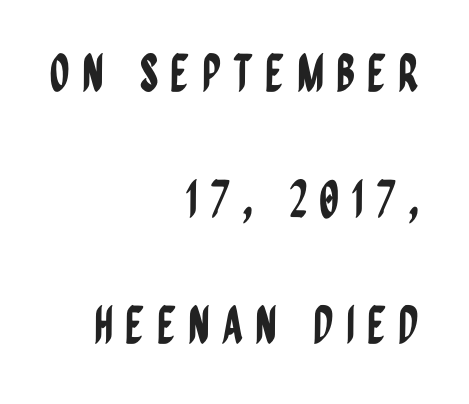
{"serif": "no", "italic": "no", "width": "condensed", "stroke_contrast": "low", "x_height": "large", "monospaced": "no", "underline": "no", "align": "right", "line_spacing": "loose", "line_spacing_ratio": 2.47, "letter_spacing": "wide", "letter_spacing_em": 0.23, "glyph_px": 51}
